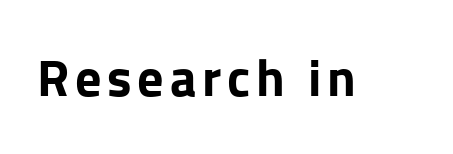
The image shows 52 px bold sans-serif type, upright; set not underlined; low stroke contrast and a medium x-height.
